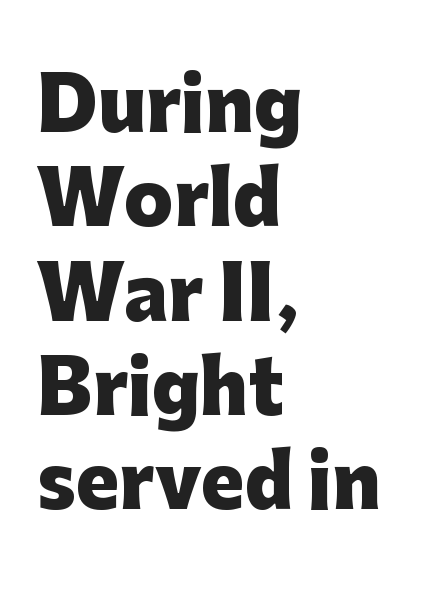
The image shows 72 px heavy sans-serif type, upright; set left-aligned, normal line spacing (1.31x), normal letter spacing, not underlined; low stroke contrast and a medium x-height.
